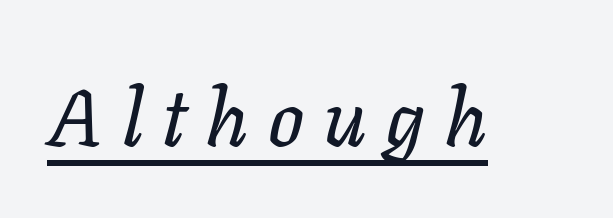
Q: Is the text italic (slanted)? A: Yes, it leans right by about 11 degrees.
Q: Is the text underlined? A: Yes.
Q: Is the spacing between letters normal or unusually wide? A: Unusually wide.
Q: Width (condensed, normal, or wide)? A: Normal.
Q: Stroke contrast? A: Low.
Q: x-height? A: Medium.
Q: Monospaced? A: No.
